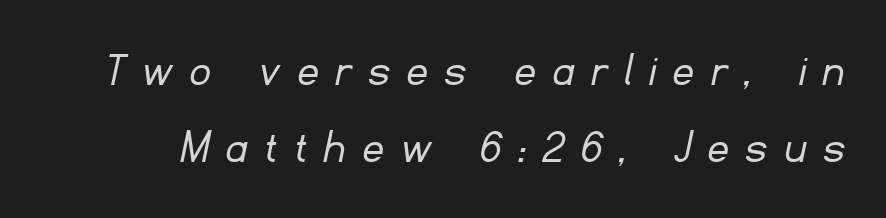
Observe the absence of serifs on each vertical stroke in this sample. Loose tracking; the words dissolve into strings of separated letters. The passage shown is typed in a proportional face where columns would drift. Summary of weight: not heavy and not bold.
